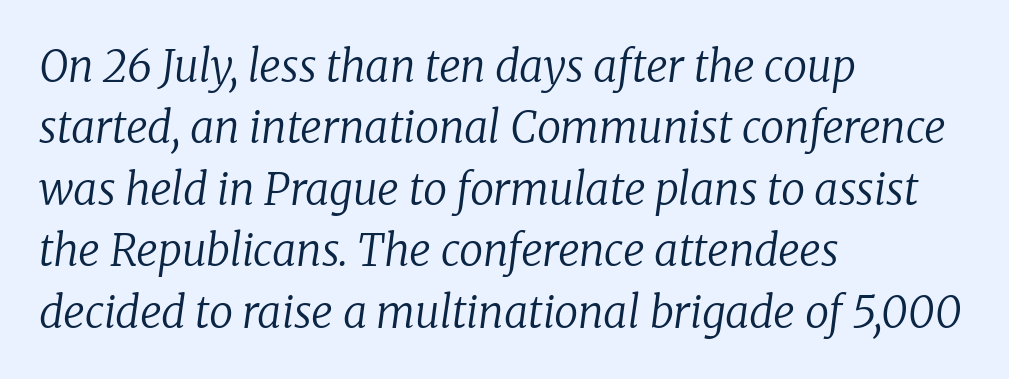
The image shows 43 px regular-weight serif type, italic (leaning right); set left-aligned, normal line spacing (1.43x), normal letter spacing, not underlined; low stroke contrast and a medium x-height.
